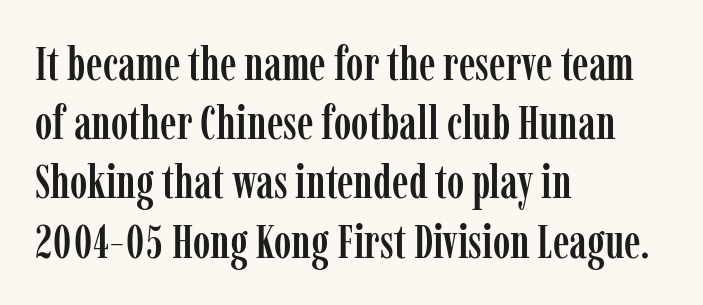
{"serif": "yes", "italic": "no", "width": "condensed", "stroke_contrast": "low", "x_height": "medium", "monospaced": "no", "underline": "no", "align": "left", "line_spacing": "normal", "line_spacing_ratio": 1.26, "letter_spacing": "normal", "letter_spacing_em": 0.0, "glyph_px": 47}
